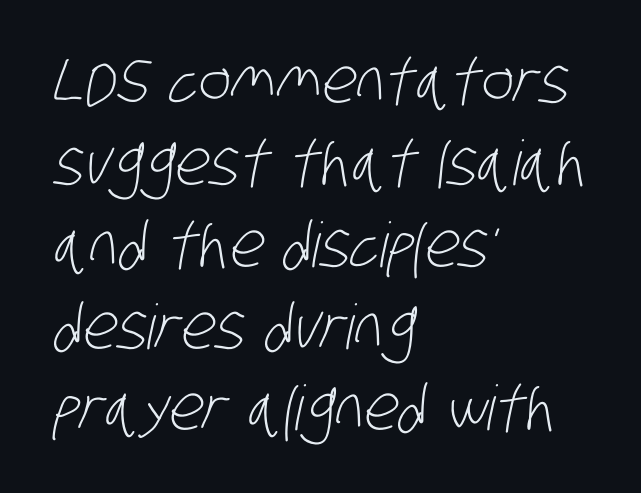
A bare baseline throughout the passage. The designer left line spacing at the default. Observe the ordinary spacing: letters are neighbours, not strangers. Is this a heavy cut? Hardly; it is regular or lighter. Is this a fixed-width face? No — the glyphs have proportional, varying widths. Every row of glyphs begins at an identical x-position on the left.
